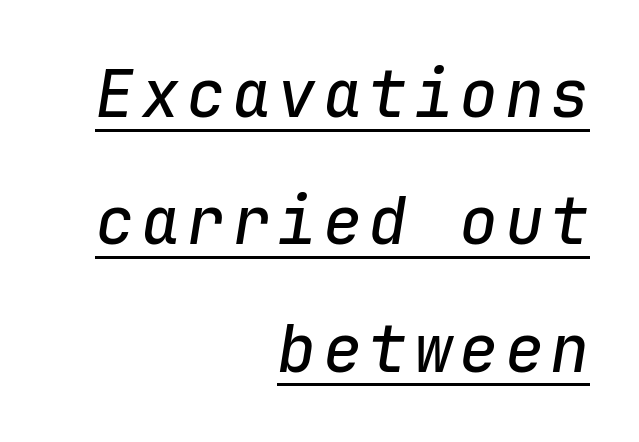
Q: Is the text italic (slanted)? A: Yes, it leans right by about 9 degrees.
Q: Is the text underlined? A: Yes.
Q: How is the paragraph aligned? A: Right-aligned.
Q: Is the spacing between lines tight, normal or loose? A: Loose.
Q: Width (condensed, normal, or wide)? A: Normal.
Q: Stroke contrast? A: Low.
Q: x-height? A: Medium.
Q: Monospaced? A: Yes.
